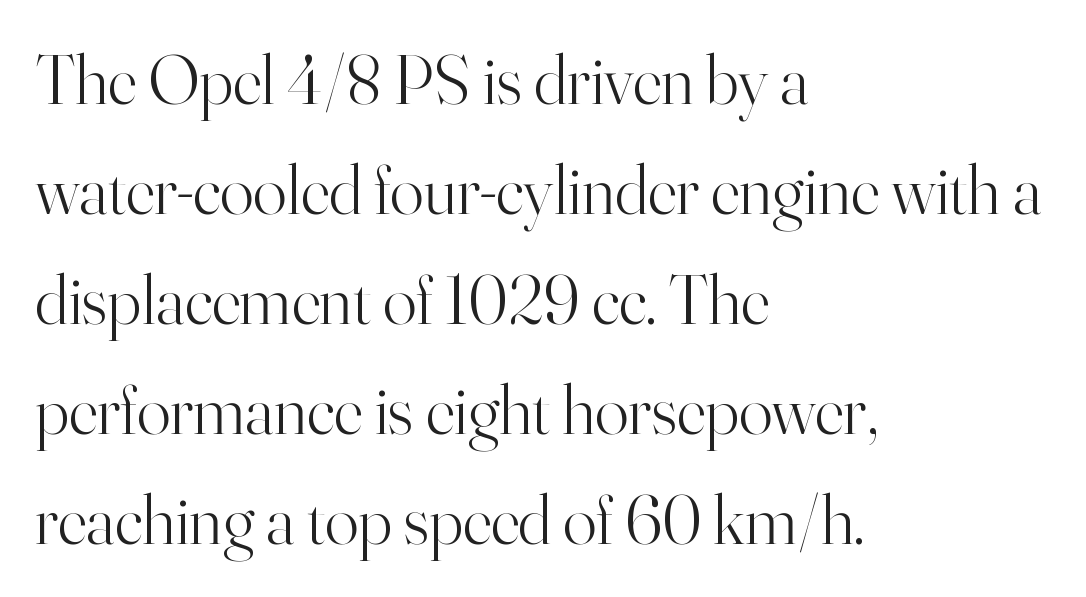
{"serif": "yes", "italic": "no", "bold": "no", "weight": "light", "width": "normal", "stroke_contrast": "high", "x_height": "small", "monospaced": "no", "underline": "no", "align": "left", "line_spacing": "normal", "line_spacing_ratio": 1.57, "letter_spacing": "normal", "letter_spacing_em": 0.0, "glyph_px": 70}
